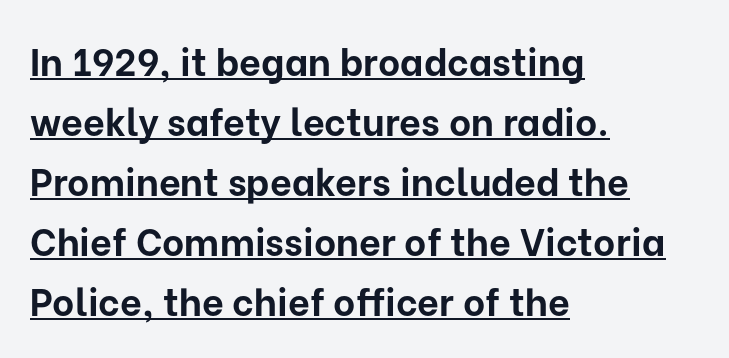
{"serif": "no", "italic": "no", "bold": "yes", "weight": "bold", "width": "normal", "stroke_contrast": "low", "x_height": "medium", "monospaced": "no", "underline": "yes", "align": "left", "line_spacing": "normal", "line_spacing_ratio": 1.58, "letter_spacing": "normal", "letter_spacing_em": 0.0, "glyph_px": 38}
